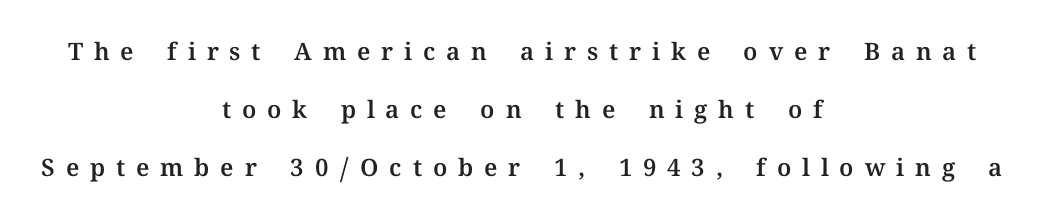
Q: Is the text italic (slanted)? A: No, it is upright.
Q: Is the text underlined? A: No.
Q: How is the paragraph aligned? A: Centered.
Q: Is the spacing between letters normal or unusually wide? A: Unusually wide.
Q: Is the spacing between lines tight, normal or loose? A: Loose.
